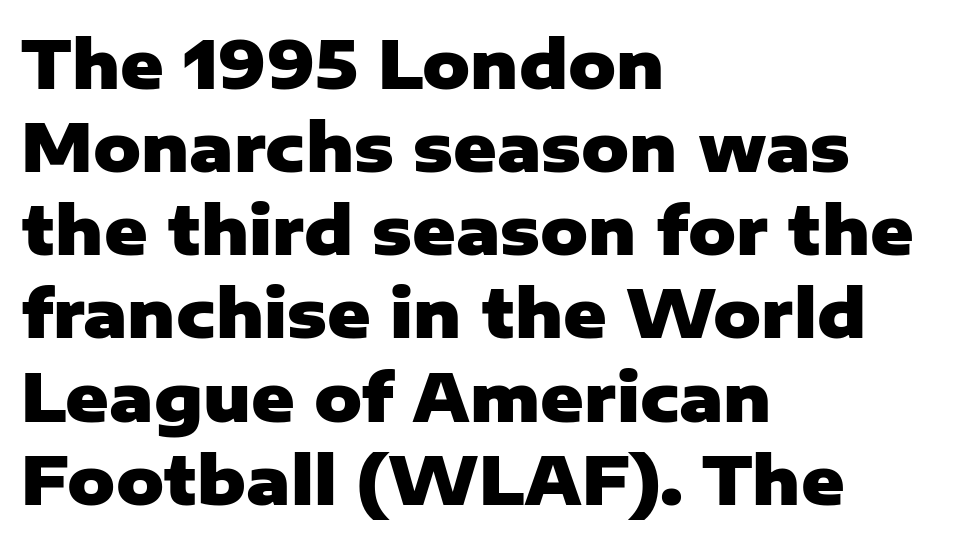
Q: Is the text bold? A: Yes.
Q: Is the text italic (slanted)? A: No, it is upright.
Q: Is the typeface a serif or a sans-serif typeface? A: Sans-serif.
Q: Is the text underlined? A: No.
Q: How is the paragraph aligned? A: Left-aligned.
Q: Is the spacing between letters normal or unusually wide? A: Normal.
Q: Is the spacing between lines tight, normal or loose? A: Normal.
Q: Width (condensed, normal, or wide)? A: Normal.
Q: Stroke contrast? A: Low.
Q: x-height? A: Medium.
Q: Monospaced? A: No.
